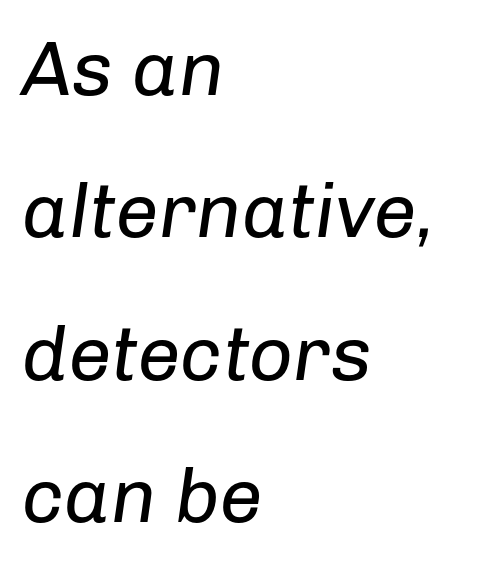
Q: Is the text bold? A: No.
Q: Is the text italic (slanted)? A: Yes, it leans right by about 8 degrees.
Q: Is the text underlined? A: No.
Q: How is the paragraph aligned? A: Left-aligned.
Q: Is the spacing between letters normal or unusually wide? A: Normal.
Q: Width (condensed, normal, or wide)? A: Normal.
Q: Stroke contrast? A: Low.
Q: x-height? A: Medium.
Q: Monospaced? A: No.
